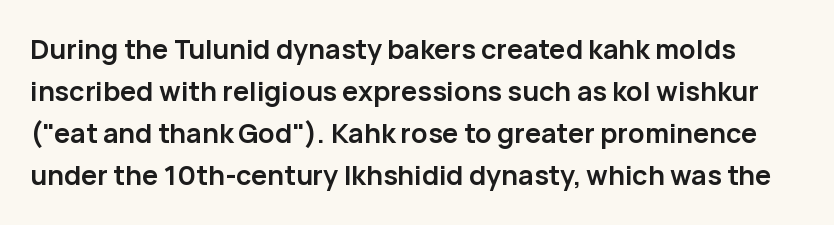
Baseline-to-baseline distance is the conventional proportion of letter height. Each row of text sits above clean, open space. This is the regular roman posture of the typeface. Here the glyphs are tracked normally, forming tight word shapes. Weight check: bold — yes, fully.
